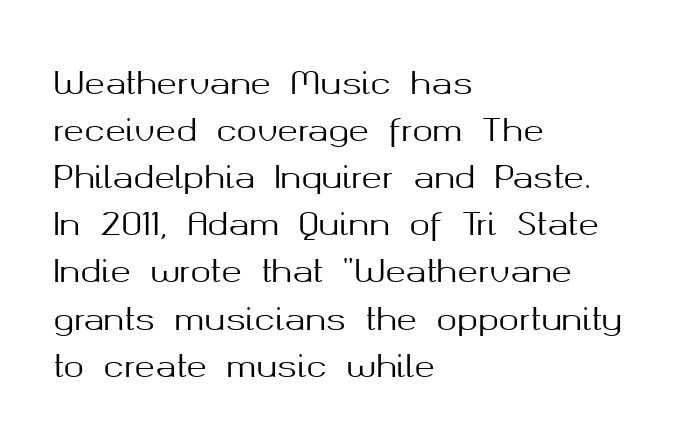
Regarding serifs, this sample does without them. Any mark beneath the type? The region is blank. Is the block centered? No — it sits flush against the left margin. A typesetter would call this proportional, since set widths differ per character. The rendering uses a moderate line-height, typical for paragraphs.
